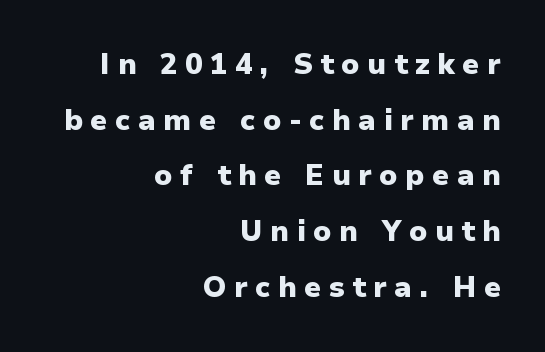
{"serif": "no", "italic": "no", "bold": "yes", "weight": "heavy", "width": "normal", "stroke_contrast": "low", "x_height": "medium", "monospaced": "no", "underline": "no", "align": "right", "line_spacing": "loose", "line_spacing_ratio": 1.92, "letter_spacing": "wide", "letter_spacing_em": 0.26, "glyph_px": 29}
